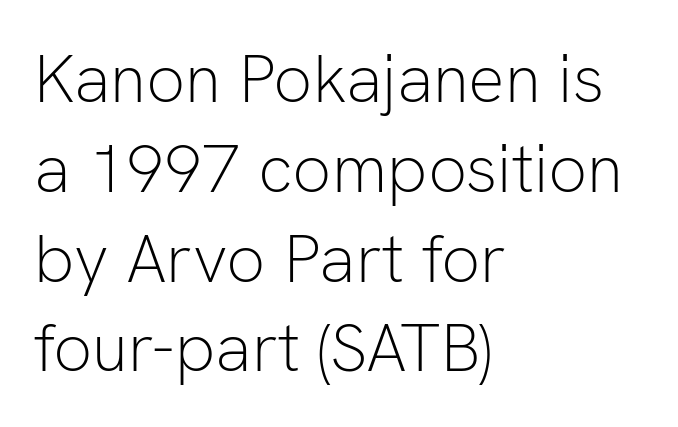
{"serif": "no", "italic": "no", "bold": "no", "weight": "light", "width": "normal", "stroke_contrast": "low", "x_height": "medium", "monospaced": "no", "underline": "no", "align": "left", "line_spacing": "normal", "line_spacing_ratio": 1.32, "letter_spacing": "normal", "letter_spacing_em": 0.0, "glyph_px": 68}
